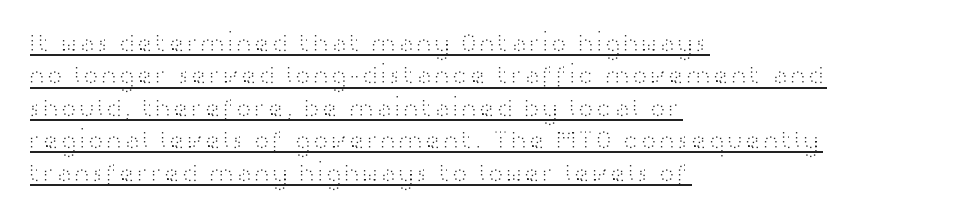
{"italic": "no", "bold": "no", "underline": "yes", "align": "left", "line_spacing_ratio": 1.2, "letter_spacing": "normal", "letter_spacing_em": 0.0, "glyph_px": 27}
